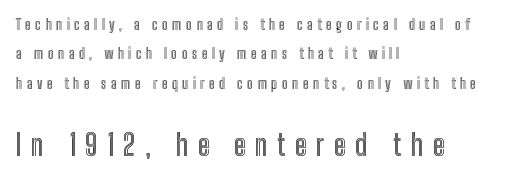
{"italic": "no", "width": "condensed", "x_height": "medium", "monospaced": "no", "underline": "no", "align": "left", "line_spacing": "loose", "line_spacing_ratio": 2.1, "letter_spacing": "wide", "letter_spacing_em": 0.32, "larger_block": "second", "size_ratio": 2.07, "glyph_px": 29}
